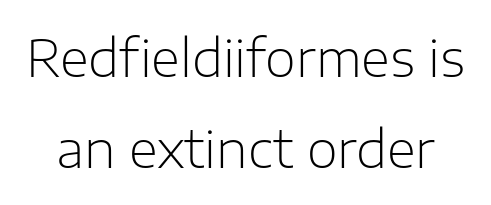
{"serif": "no", "italic": "no", "bold": "no", "weight": "light", "width": "normal", "stroke_contrast": "low", "x_height": "medium", "monospaced": "no", "underline": "no", "line_spacing_ratio": 1.83, "letter_spacing": "normal", "letter_spacing_em": 0.0, "glyph_px": 50}
